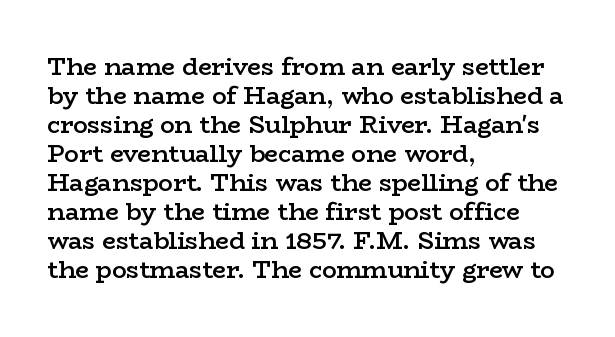
{"italic": "no", "bold": "semi", "underline": "no", "align": "left", "line_spacing_ratio": 1.21, "letter_spacing": "normal", "letter_spacing_em": 0.0, "glyph_px": 24}
